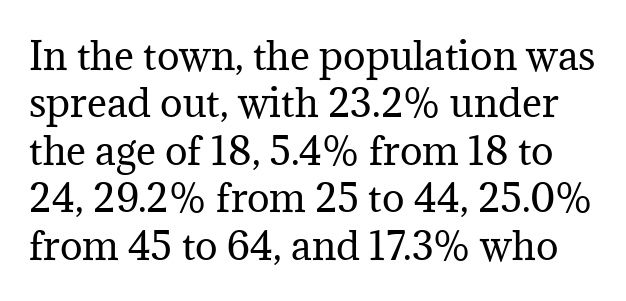
Q: Is the text bold? A: No.
Q: Is the text italic (slanted)? A: No, it is upright.
Q: Is the typeface a serif or a sans-serif typeface? A: Serif.
Q: Is the text underlined? A: No.
Q: Is the spacing between letters normal or unusually wide? A: Normal.
Q: Is the spacing between lines tight, normal or loose? A: Normal.
Q: Width (condensed, normal, or wide)? A: Normal.
Q: Stroke contrast? A: Medium.
Q: x-height? A: Medium.
Q: Monospaced? A: No.
